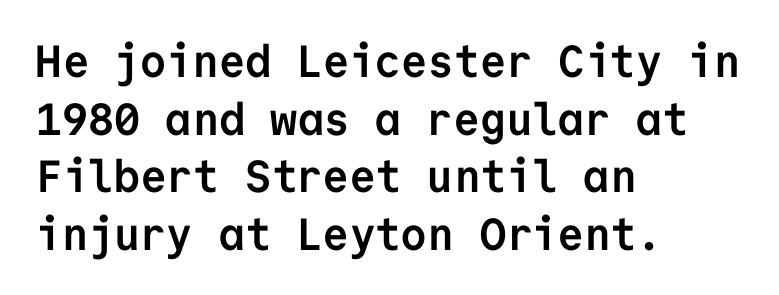
The image shows 45 px semibold sans-serif type, upright, monospaced; set left-aligned, normal line spacing (1.28x), normal letter spacing, not underlined; low stroke contrast and a medium x-height.
